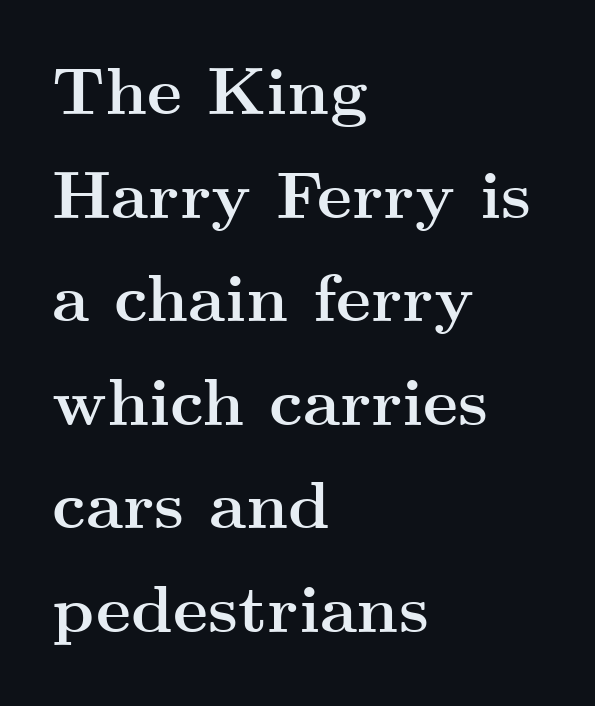
{"serif": "yes", "italic": "no", "bold": "yes", "weight": "semibold", "width": "wide", "stroke_contrast": "medium", "x_height": "small", "monospaced": "no", "underline": "no", "align": "left", "line_spacing": "normal", "line_spacing_ratio": 1.57, "letter_spacing": "normal", "letter_spacing_em": 0.0, "glyph_px": 66}
